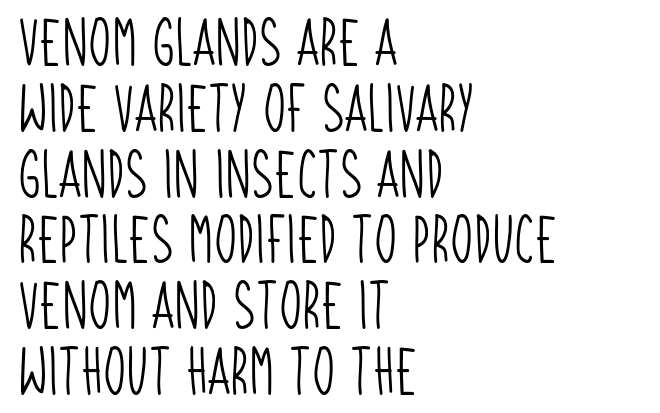
Q: Is the text bold? A: No.
Q: Is the typeface a serif or a sans-serif typeface? A: Sans-serif.
Q: Is the text underlined? A: No.
Q: How is the paragraph aligned? A: Left-aligned.
Q: Is the spacing between letters normal or unusually wide? A: Normal.
Q: Is the spacing between lines tight, normal or loose? A: Normal.
Q: Width (condensed, normal, or wide)? A: Condensed.
Q: Stroke contrast? A: Low.
Q: x-height? A: Large.
Q: Monospaced? A: No.
